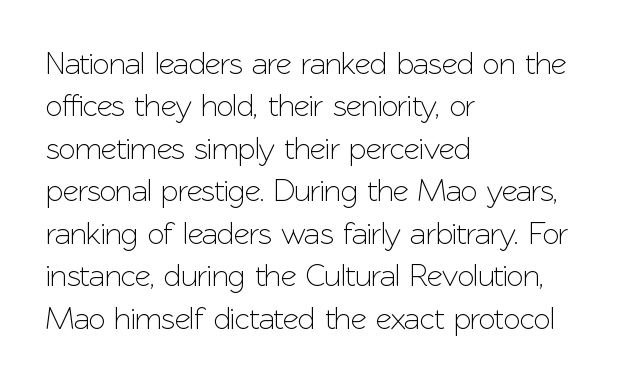
Q: Is the text italic (slanted)? A: No, it is upright.
Q: Is the typeface a serif or a sans-serif typeface? A: Sans-serif.
Q: Is the text underlined? A: No.
Q: How is the paragraph aligned? A: Left-aligned.
Q: Is the spacing between letters normal or unusually wide? A: Normal.
Q: Is the spacing between lines tight, normal or loose? A: Normal.
Q: Width (condensed, normal, or wide)? A: Normal.
Q: Stroke contrast? A: Low.
Q: x-height? A: Medium.
Q: Monospaced? A: No.
